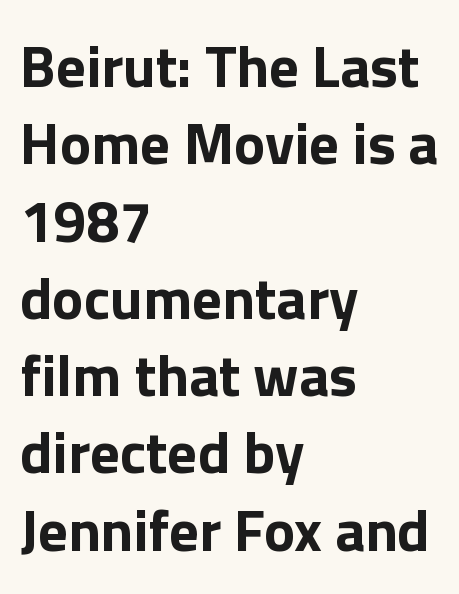
{"serif": "no", "italic": "no", "bold": "yes", "weight": "bold", "width": "normal", "stroke_contrast": "low", "x_height": "medium", "monospaced": "no", "underline": "no", "align": "left", "line_spacing": "normal", "line_spacing_ratio": 1.31, "letter_spacing": "normal", "letter_spacing_em": 0.0, "glyph_px": 59}
